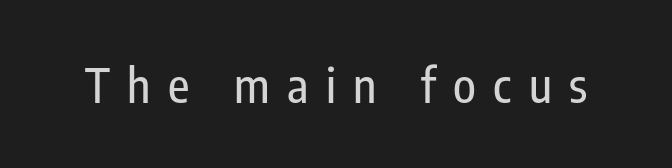
{"serif": "no", "italic": "no", "width": "condensed", "stroke_contrast": "low", "x_height": "medium", "monospaced": "no", "underline": "no", "letter_spacing": "wide", "letter_spacing_em": 0.37, "glyph_px": 47}
